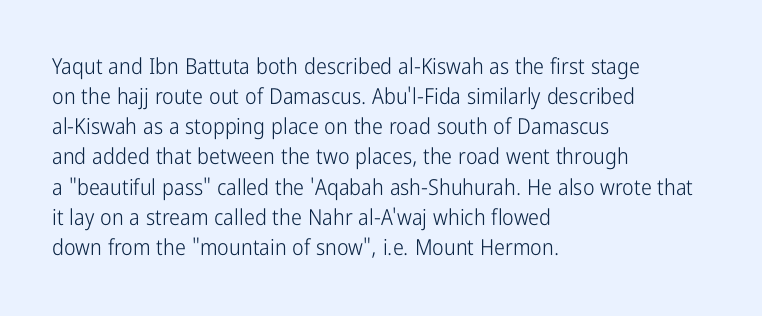
Q: Is the text bold? A: No.
Q: Is the text italic (slanted)? A: No, it is upright.
Q: Is the text underlined? A: No.
Q: How is the paragraph aligned? A: Left-aligned.
Q: Is the spacing between letters normal or unusually wide? A: Normal.
Q: Is the spacing between lines tight, normal or loose? A: Normal.
